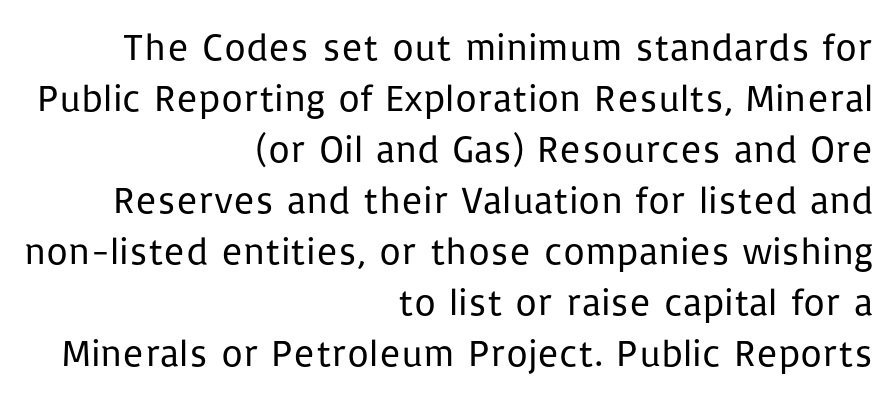
Words appear dense and cohesive because spacing is normal. Beneath every word, the page is bare. Italic? Not at all — the glyphs are vertical. The typeface chosen for these lines omits serifs.
